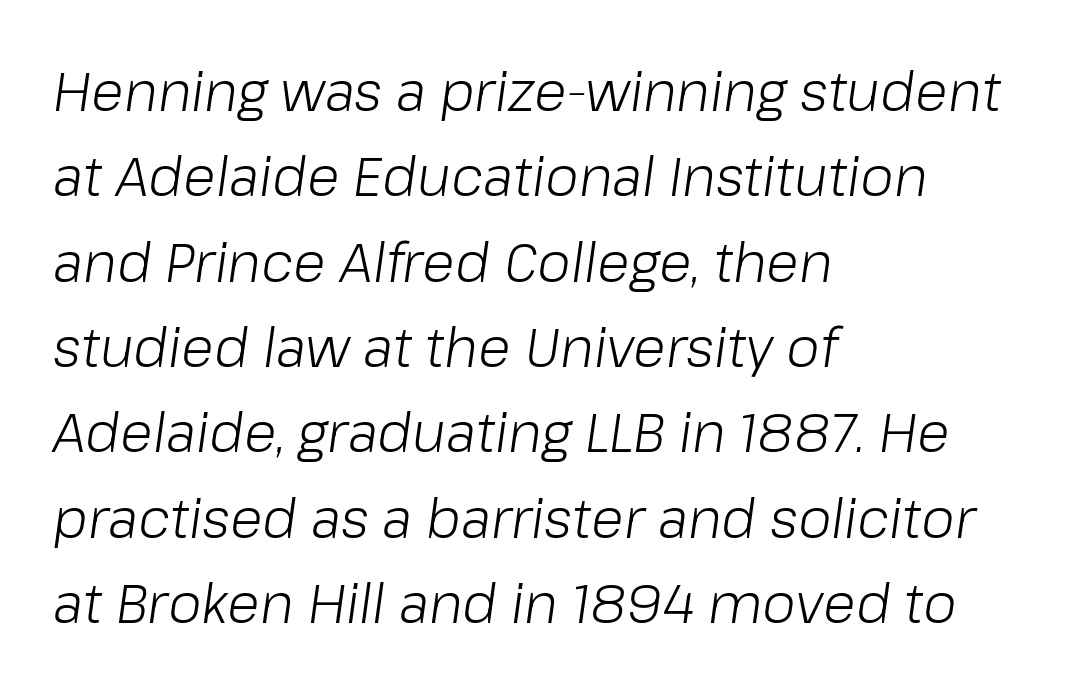
Q: Is the text bold? A: No.
Q: Is the text italic (slanted)? A: Yes, it leans right by about 8 degrees.
Q: Is the text underlined? A: No.
Q: How is the paragraph aligned? A: Left-aligned.
Q: Is the spacing between letters normal or unusually wide? A: Normal.
Q: Is the spacing between lines tight, normal or loose? A: Normal.
Q: Width (condensed, normal, or wide)? A: Normal.
Q: Stroke contrast? A: Low.
Q: x-height? A: Medium.
Q: Monospaced? A: No.
